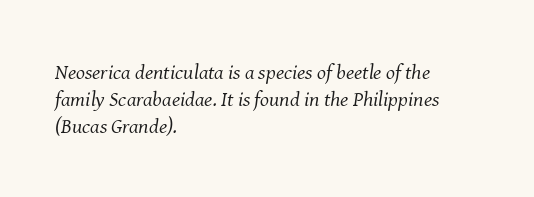
{"italic": "yes", "lean": "right", "slant_degrees": 8, "bold": "no", "underline": "no", "align": "left", "line_spacing": "normal", "line_spacing_ratio": 1.29, "letter_spacing": "normal", "letter_spacing_em": 0.0, "glyph_px": 21}
